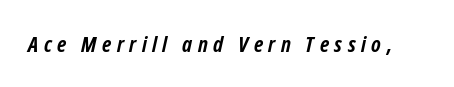
{"italic": "yes", "lean": "right", "slant_degrees": 12, "bold": "yes", "underline": "no", "letter_spacing": "wide", "letter_spacing_em": 0.25, "glyph_px": 22}
